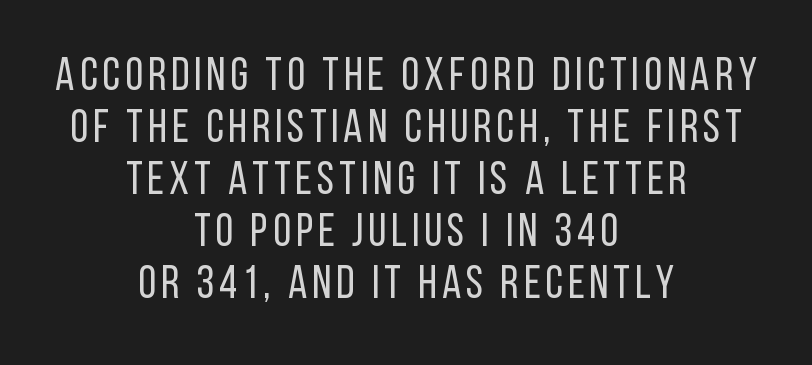
Q: Is the text bold? A: No.
Q: Is the text italic (slanted)? A: No, it is upright.
Q: Is the typeface a serif or a sans-serif typeface? A: Sans-serif.
Q: Is the text underlined? A: No.
Q: How is the paragraph aligned? A: Centered.
Q: Is the spacing between lines tight, normal or loose? A: Tight.
Q: Width (condensed, normal, or wide)? A: Condensed.
Q: Stroke contrast? A: Low.
Q: x-height? A: Large.
Q: Monospaced? A: No.
